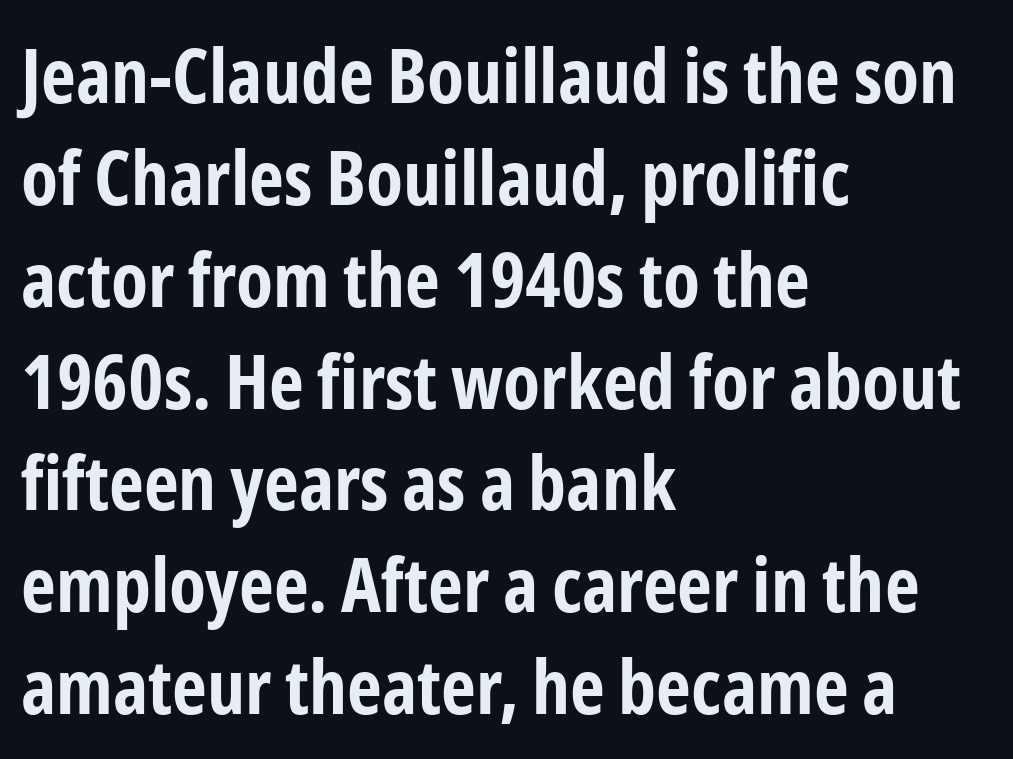
{"serif": "no", "italic": "no", "bold": "yes", "weight": "bold", "width": "condensed", "stroke_contrast": "low", "x_height": "medium", "monospaced": "no", "underline": "no", "align": "left", "line_spacing": "normal", "line_spacing_ratio": 1.34, "letter_spacing": "normal", "letter_spacing_em": 0.0, "glyph_px": 76}
